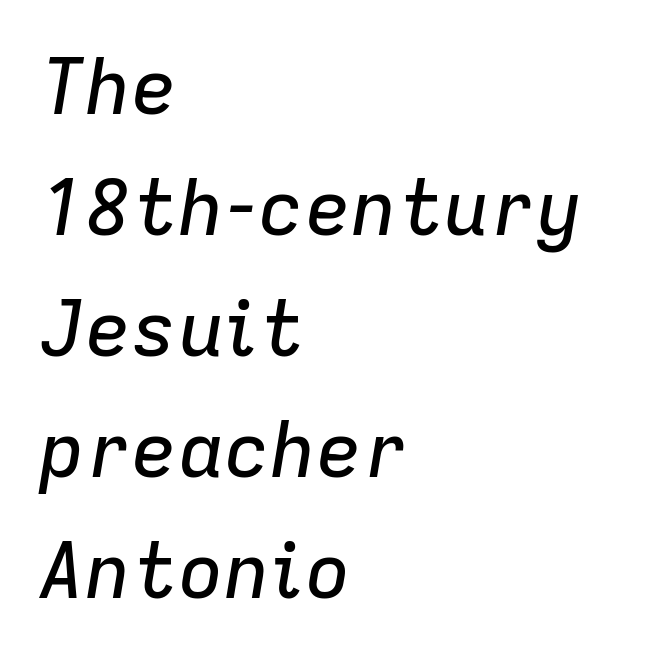
Spacing verdict: proportional, widths tailored to each character. The line texture is even and compact thanks to regular tracking. The passage shown is not underscored anywhere. Which margin do the lines hug? The left one — the right edge is uneven. If you drew a line through each stem, it would be angled. The passage shown stacks its lines at a standard gap.
